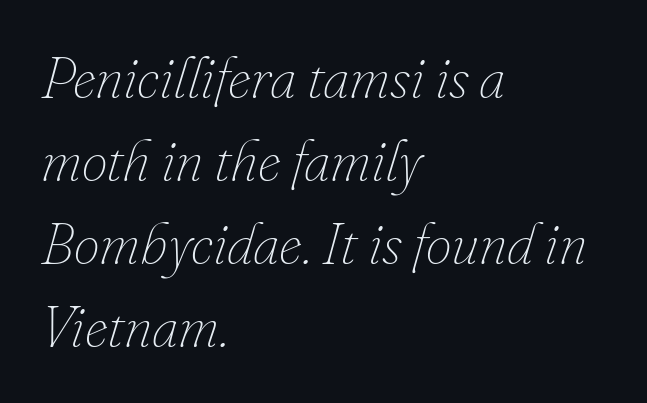
Q: Is the text bold? A: No.
Q: Is the text italic (slanted)? A: Yes, it leans right by about 16 degrees.
Q: Is the text underlined? A: No.
Q: How is the paragraph aligned? A: Left-aligned.
Q: Is the spacing between letters normal or unusually wide? A: Normal.
Q: Is the spacing between lines tight, normal or loose? A: Normal.
Q: Width (condensed, normal, or wide)? A: Normal.
Q: Stroke contrast? A: Low.
Q: x-height? A: Small.
Q: Monospaced? A: No.
